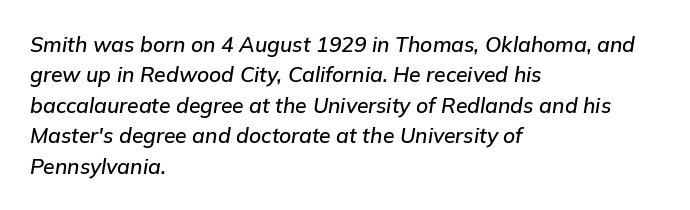
The image shows 21 px text type, italic (leaning right); set left-aligned, normal line spacing (1.45x), normal letter spacing, not underlined.
